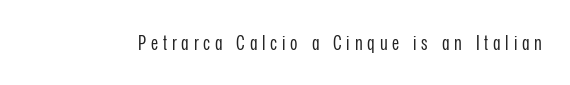
Q: Is the text bold? A: No.
Q: Is the text italic (slanted)? A: No, it is upright.
Q: Is the text underlined? A: No.
Q: Is the spacing between letters normal or unusually wide? A: Unusually wide.
